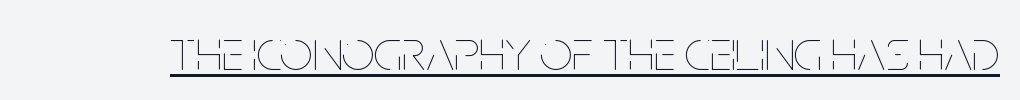
Q: Is the text bold? A: No.
Q: Is the text italic (slanted)? A: No, it is upright.
Q: Is the text underlined? A: Yes.
Q: Is the spacing between letters normal or unusually wide? A: Normal.
Q: Width (condensed, normal, or wide)? A: Condensed.
Q: Stroke contrast? A: Low.
Q: x-height? A: Large.
Q: Monospaced? A: No.
